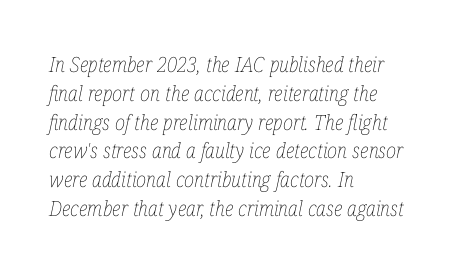
Q: Is the text bold? A: No.
Q: Is the text italic (slanted)? A: Yes, it leans right by about 12 degrees.
Q: Is the text underlined? A: No.
Q: How is the paragraph aligned? A: Left-aligned.
Q: Is the spacing between letters normal or unusually wide? A: Normal.
Q: Is the spacing between lines tight, normal or loose? A: Normal.
